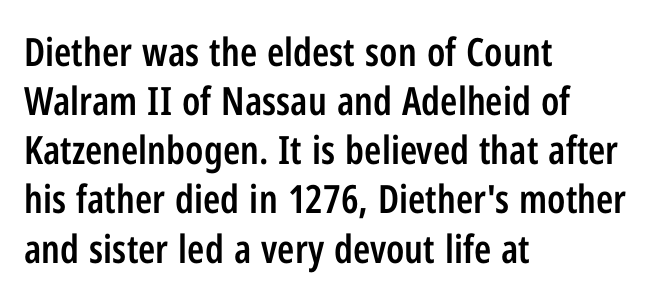
{"serif": "no", "italic": "no", "bold": "semi", "weight": "semibold", "width": "condensed", "stroke_contrast": "low", "x_height": "medium", "monospaced": "no", "underline": "no", "align": "left", "line_spacing": "normal", "line_spacing_ratio": 1.26, "letter_spacing": "normal", "letter_spacing_em": 0.0, "glyph_px": 39}
